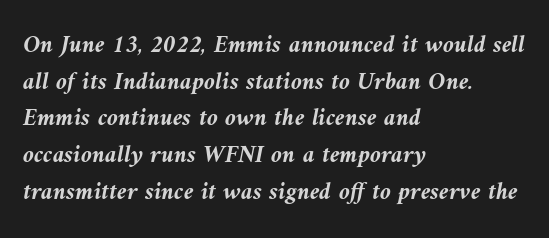
The image shows 25 px bold type, italic (leaning left); set left-aligned, normal line spacing (1.47x), normal letter spacing, not underlined.
